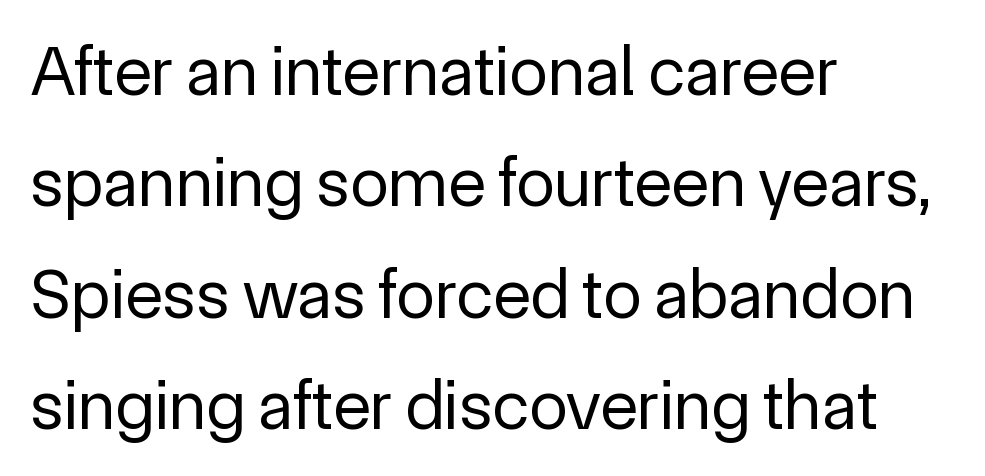
Note the varied advance widths — an 'i' is clearly narrower than an 'm'. Leftover space on each line is placed entirely after the last word. The designer left line spacing at the default. No heavy texture on the line: the type isn't bold.
